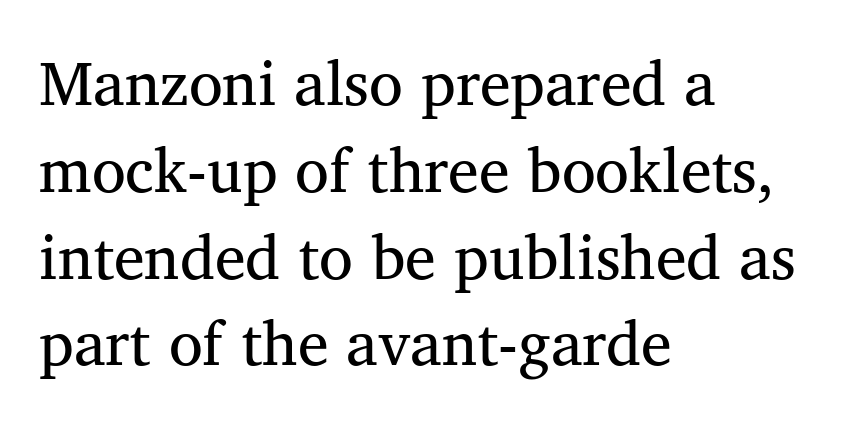
Q: Is the text bold? A: No.
Q: Is the typeface a serif or a sans-serif typeface? A: Serif.
Q: Is the text underlined? A: No.
Q: How is the paragraph aligned? A: Left-aligned.
Q: Is the spacing between letters normal or unusually wide? A: Normal.
Q: Is the spacing between lines tight, normal or loose? A: Normal.
Q: Width (condensed, normal, or wide)? A: Normal.
Q: Stroke contrast? A: Medium.
Q: x-height? A: Medium.
Q: Monospaced? A: No.
